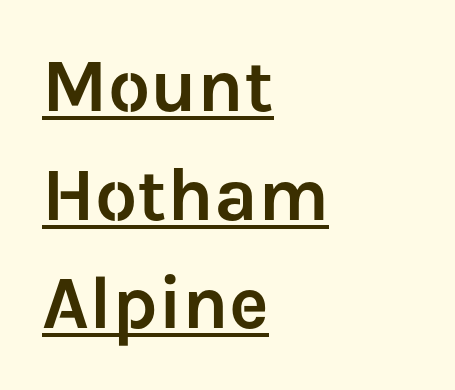
Q: Is the text italic (slanted)? A: No, it is upright.
Q: Is the typeface a serif or a sans-serif typeface? A: Sans-serif.
Q: Is the text underlined? A: Yes.
Q: How is the paragraph aligned? A: Left-aligned.
Q: Is the spacing between letters normal or unusually wide? A: Normal.
Q: Is the spacing between lines tight, normal or loose? A: Normal.
Q: Width (condensed, normal, or wide)? A: Normal.
Q: Stroke contrast? A: Low.
Q: x-height? A: Medium.
Q: Monospaced? A: No.
